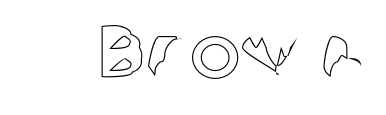
The gaps between neighbouring characters are ordinary and unremarkable. Varying glyph widths throughout — classic text-font behaviour. No italicization has been applied; the sample stays upright. The zone under the glyphs is completely vacant.
